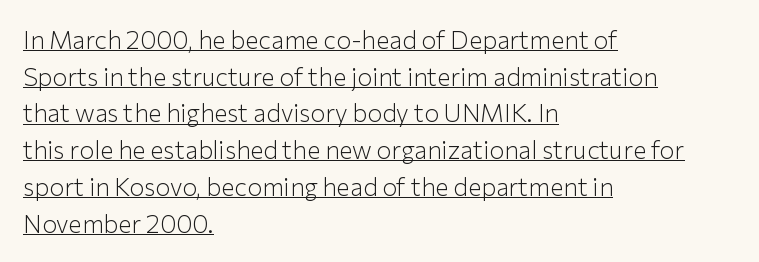
This rendering uses left alignment, leaving the right contour irregular. Quick note: interline space is typical. Default kerning and tracking; the words read as compact shapes. Notice how a bar underscores the lettering throughout. Posture: upright roman.
